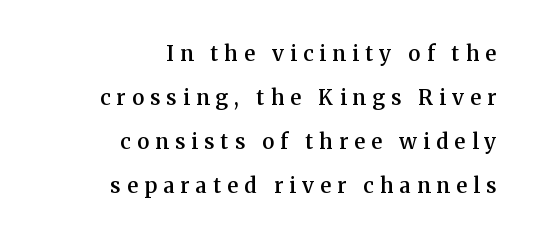
The axis of the letterforms is exactly vertical. Rule under the text: the space is simply empty. Students, observe: this is what heavily led, spacious text looks like. Glyph-to-glyph distance is far greater than everyday printed text. Which margin do the lines hug? The right one — the left edge is uneven.
